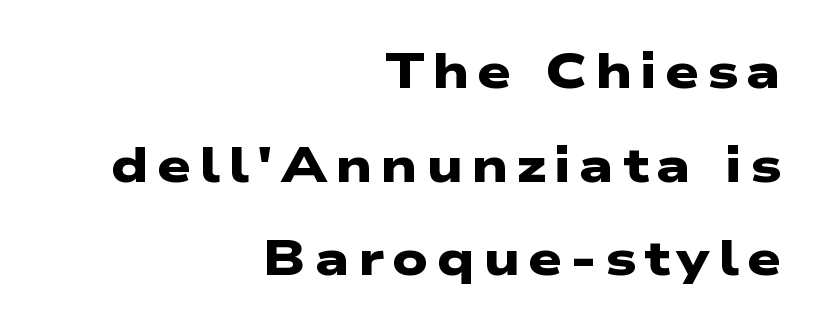
Q: Is the text bold? A: Yes.
Q: Is the typeface a serif or a sans-serif typeface? A: Sans-serif.
Q: Is the text underlined? A: No.
Q: How is the paragraph aligned? A: Right-aligned.
Q: Is the spacing between lines tight, normal or loose? A: Loose.
Q: Width (condensed, normal, or wide)? A: Wide.
Q: Stroke contrast? A: Low.
Q: x-height? A: Medium.
Q: Monospaced? A: No.
